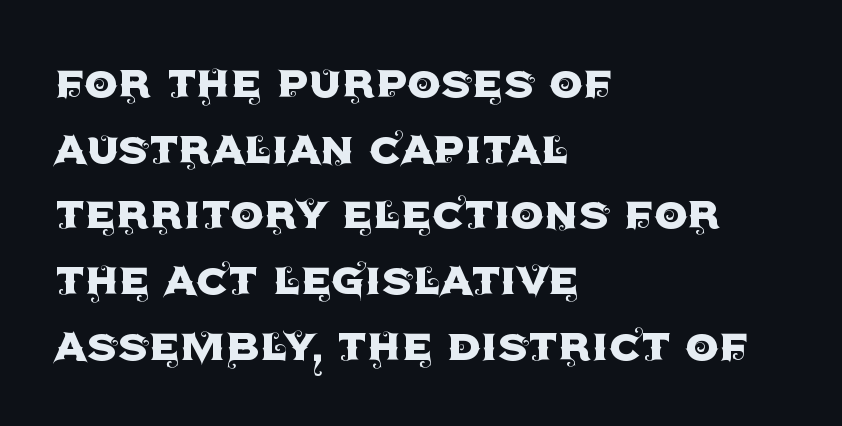
The image shows 53 px sans-serif type, upright; set left-aligned, line spacing 1.24x, normal letter spacing, not underlined; a large x-height.
